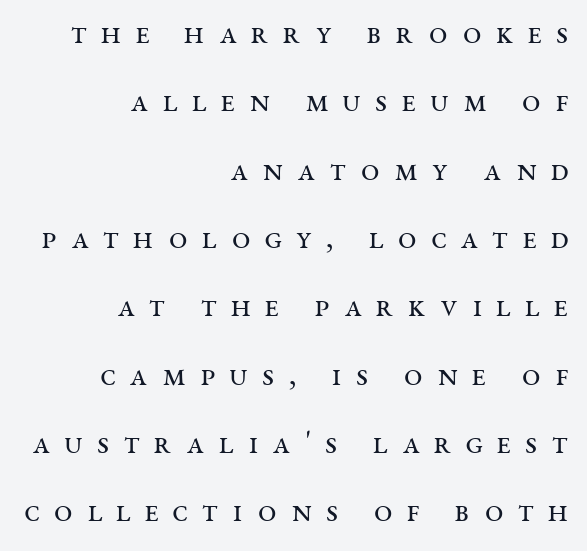
Short note: letters widely spaced. Leading is clearly above the norm, producing a sparse column. The setting favours the right margin, as signatures and pull-quotes sometimes do. This is the regular roman posture of the typeface.
